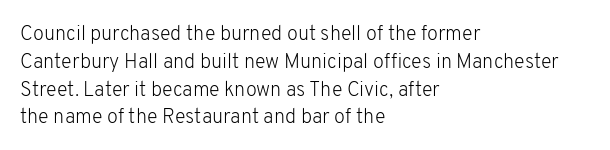
{"italic": "no", "bold": "no", "underline": "no", "align": "left", "line_spacing": "normal", "line_spacing_ratio": 1.39, "letter_spacing": "normal", "letter_spacing_em": 0.0, "glyph_px": 20}
